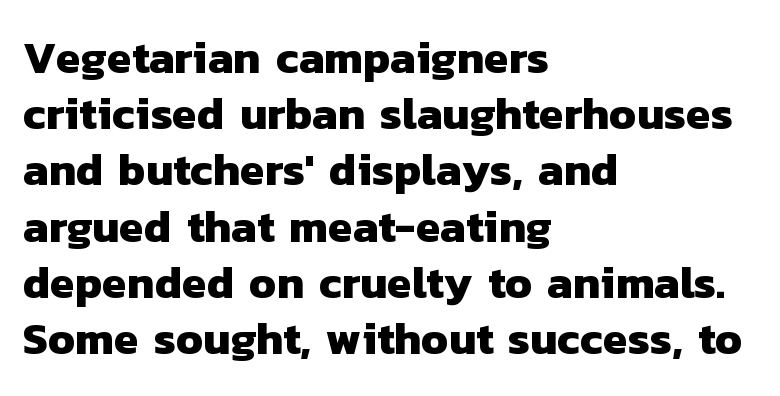
Tracking here is standard; glyphs follow each other at the usual distance. If you drew a ruler down the left edge, every line would touch it. Its strokes are broad and dark, the hallmark of bold type. In terms of leading, this rendering sits right in the middle.
